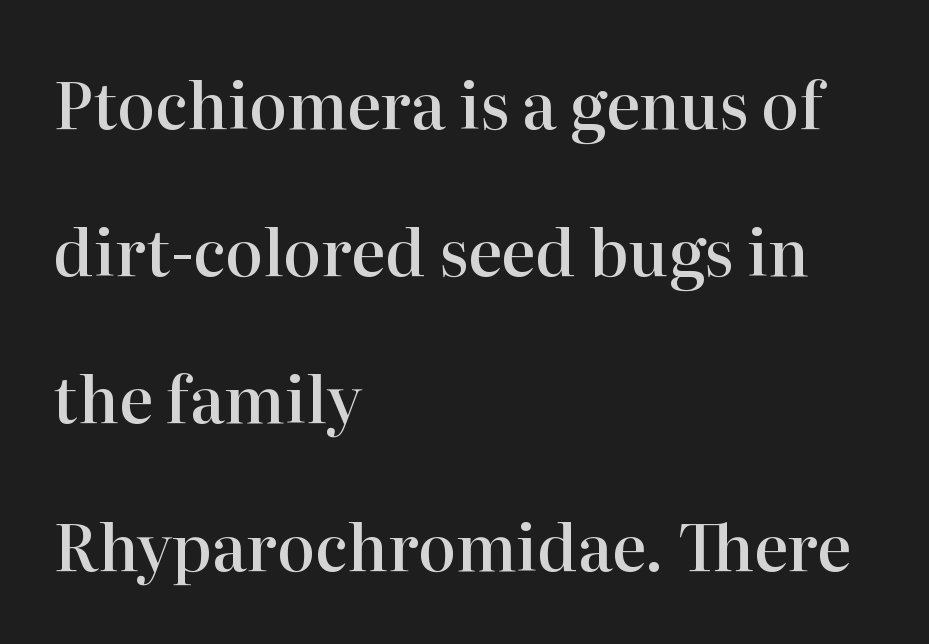
These lines stand farther apart than default settings would place them. Caption: multi-line text, flush left, ragged right. No extra tracking has been applied to these lines. The designer went with a serif here, giving each stem small feet. The face used here is proportionally spaced, like ordinary book or web type. The specimen reads as upright at a glance.
